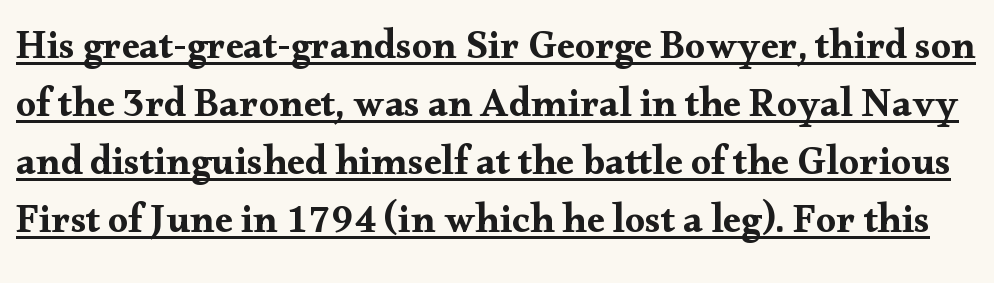
The image shows 40 px wide serif type, upright; set normal line spacing (1.45x), normal letter spacing, underlined; medium stroke contrast and a small x-height.
